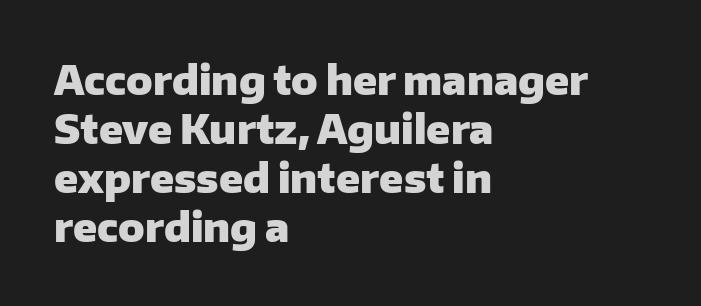
Proportional: the letters do not fall into vertical columns. Default kerning and tracking; the words read as compact shapes. Thick stems and heavy bowls — unmistakably bold. Ascenders rise straight up at ninety degrees.
